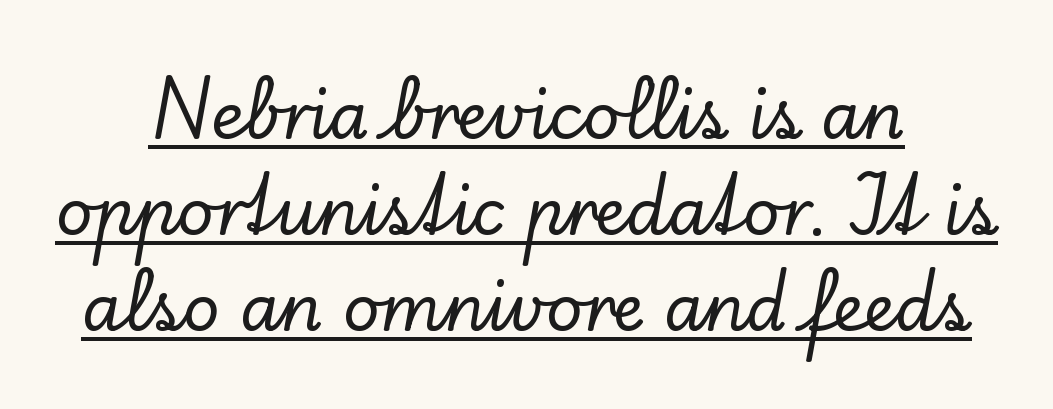
{"serif": "yes", "width": "normal", "stroke_contrast": "low", "x_height": "small", "monospaced": "no", "underline": "yes", "align": "center", "line_spacing": "normal", "line_spacing_ratio": 1.5, "letter_spacing": "normal", "letter_spacing_em": 0.0, "glyph_px": 64}
